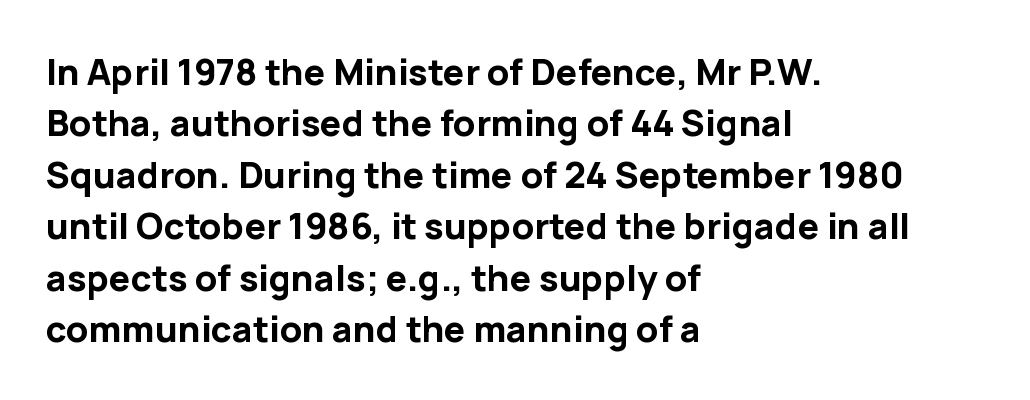
The image shows 36 px bold sans-serif type, upright; set left-aligned, normal line spacing (1.43x), normal letter spacing, not underlined; low stroke contrast and a medium x-height.
